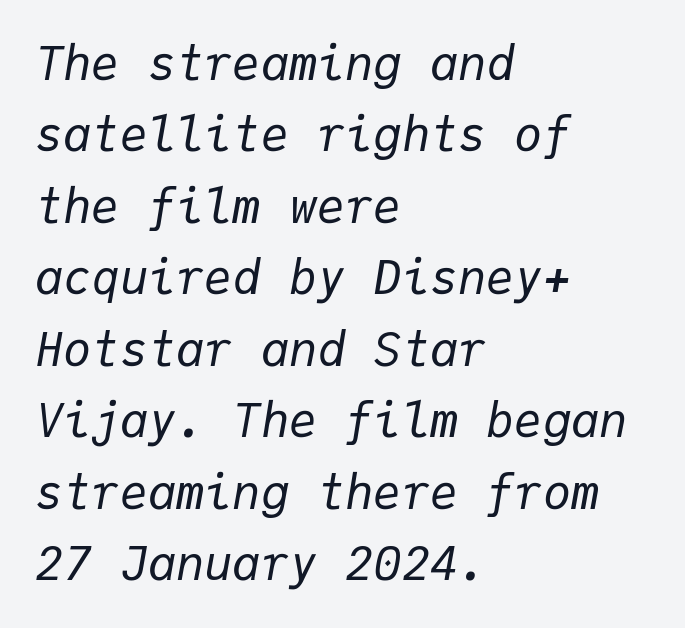
Q: Is the text bold? A: No.
Q: Is the text italic (slanted)? A: Yes, it leans right by about 9 degrees.
Q: Is the text underlined? A: No.
Q: How is the paragraph aligned? A: Left-aligned.
Q: Is the spacing between letters normal or unusually wide? A: Normal.
Q: Is the spacing between lines tight, normal or loose? A: Normal.
Q: Width (condensed, normal, or wide)? A: Normal.
Q: Stroke contrast? A: Low.
Q: x-height? A: Medium.
Q: Monospaced? A: Yes.
